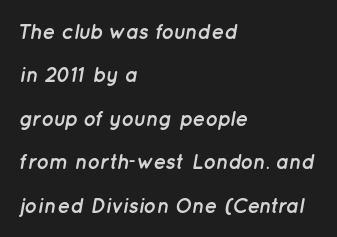
The image shows 21 px bold type, italic (leaning right); set left-aligned, loose line spacing (2.07x), normal letter spacing, not underlined.
